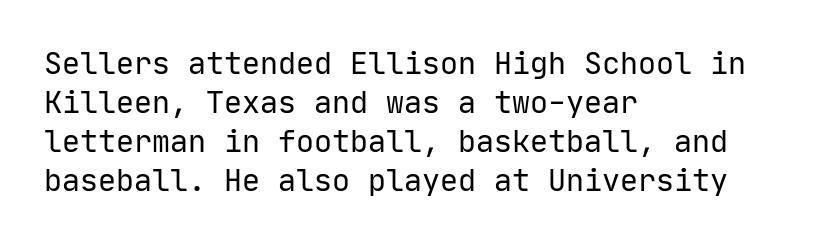
Q: Is the text bold? A: No.
Q: Is the text italic (slanted)? A: No, it is upright.
Q: Is the typeface a serif or a sans-serif typeface? A: Sans-serif.
Q: Is the text underlined? A: No.
Q: How is the paragraph aligned? A: Left-aligned.
Q: Is the spacing between letters normal or unusually wide? A: Normal.
Q: Is the spacing between lines tight, normal or loose? A: Normal.
Q: Width (condensed, normal, or wide)? A: Normal.
Q: Stroke contrast? A: Low.
Q: x-height? A: Medium.
Q: Monospaced? A: Yes.
